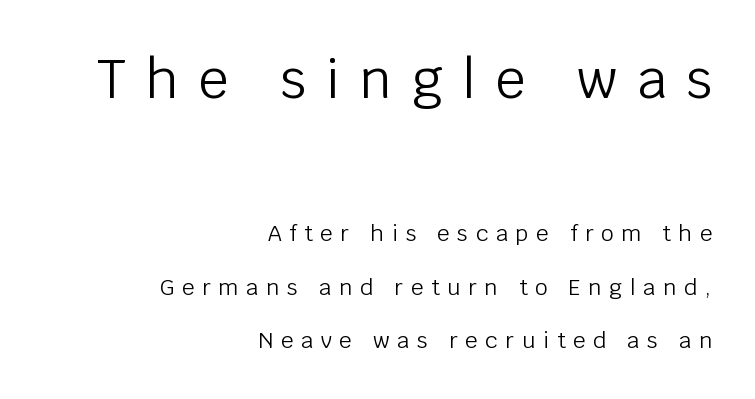
Note: no serifs on the glyphs. In this sample the first text group is rendered at the bigger scale. Compared with typical body copy, the letter spacing here is much looser. The passage shown is not underscored anywhere. A flush-right, rag-left setting is used for this passage.
